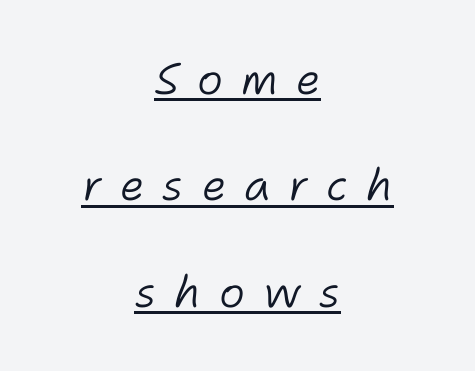
Teacher's note: observe the equal gaps on both sides — that is centered alignment. Think standard paragraph weight, or any step lighter than that. Observe the lean: these are italic letterforms. This sample carries an underscore along the baseline area. There is plenty of visible air inserted between adjacent glyphs. Quick note: interline space is abundant.
